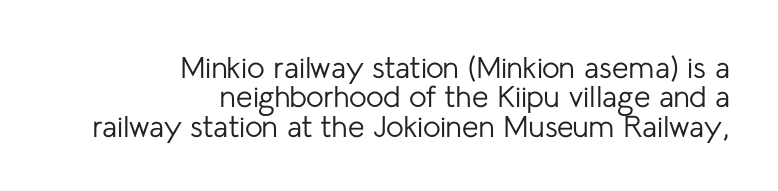
Q: Is the text bold? A: No.
Q: Is the text italic (slanted)? A: No, it is upright.
Q: Is the typeface a serif or a sans-serif typeface? A: Sans-serif.
Q: Is the text underlined? A: No.
Q: How is the paragraph aligned? A: Right-aligned.
Q: Is the spacing between letters normal or unusually wide? A: Normal.
Q: Is the spacing between lines tight, normal or loose? A: Tight.
Q: Width (condensed, normal, or wide)? A: Normal.
Q: Stroke contrast? A: Low.
Q: x-height? A: Medium.
Q: Monospaced? A: No.
